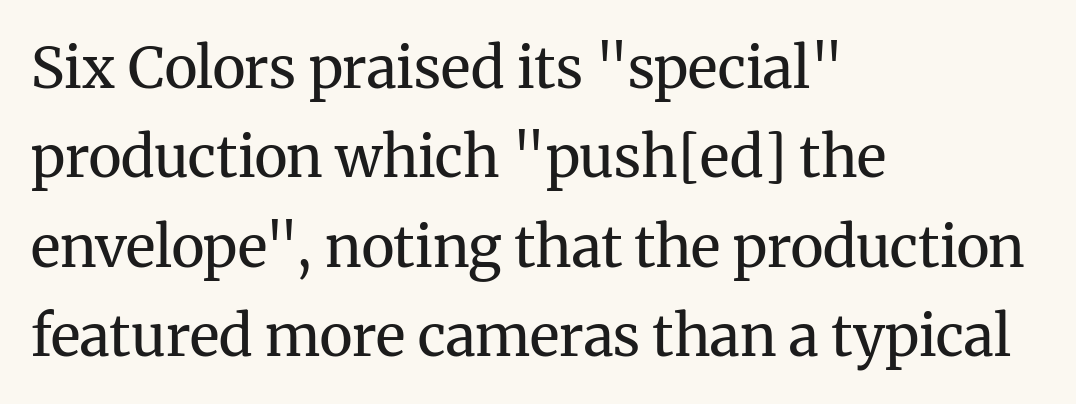
The image shows 57 px regular-weight serif type, upright; set left-aligned, normal line spacing (1.57x), normal letter spacing, not underlined; medium stroke contrast and a medium x-height.
